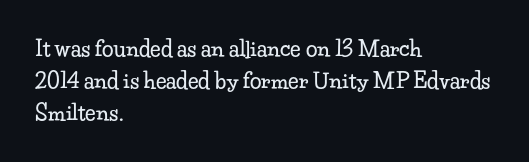
{"italic": "no", "underline": "no", "align": "left", "line_spacing": "normal", "line_spacing_ratio": 1.53, "letter_spacing": "normal", "letter_spacing_em": 0.0, "glyph_px": 21}
